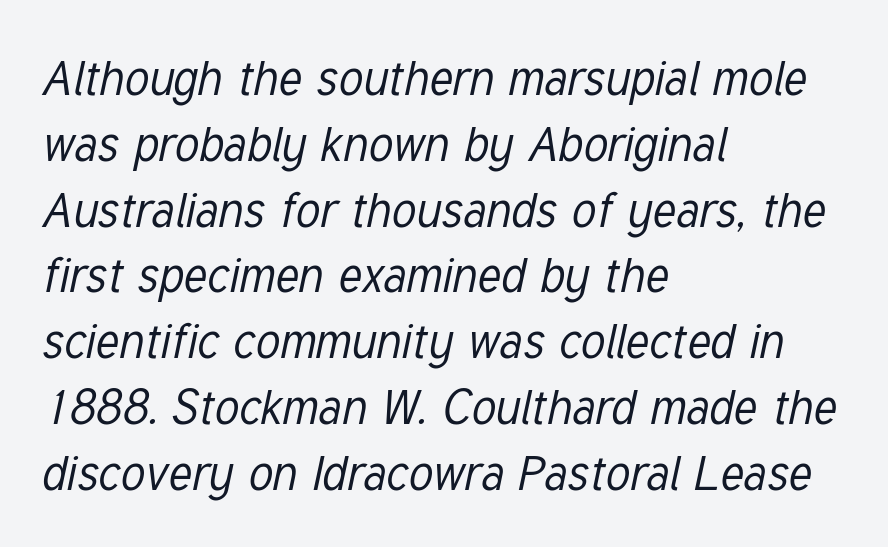
The image shows 48 px regular-weight, condensed type, italic (leaning right); set left-aligned, normal line spacing (1.37x), normal letter spacing, not underlined; low stroke contrast and a medium x-height.
